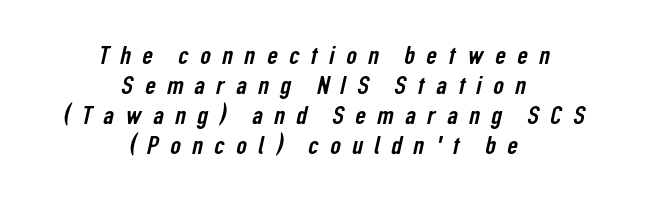
The image shows 26 px text type; set centered, line spacing 1.16x, unusually wide letter spacing (+0.44 em), not underlined.
